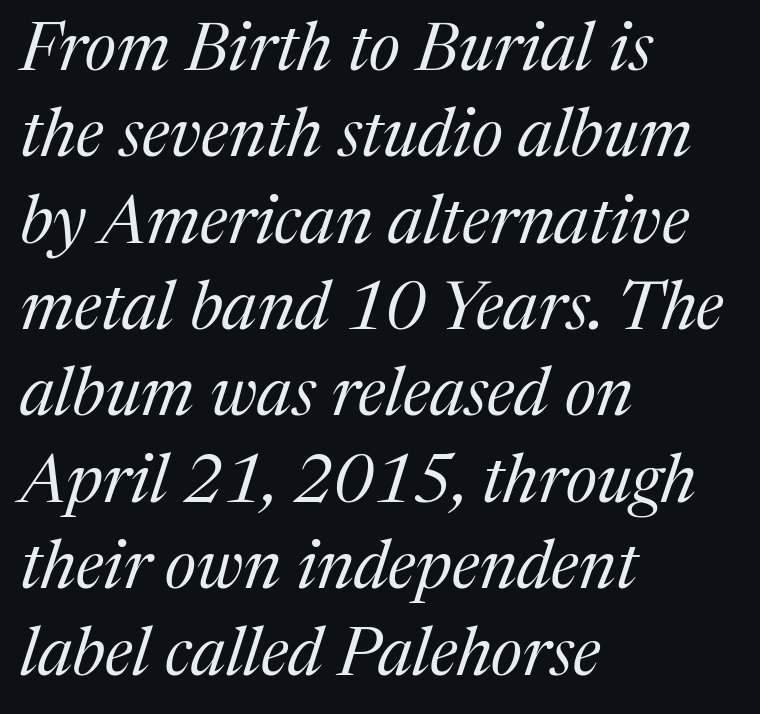
{"serif": "yes", "italic": "yes", "lean": "right", "slant_degrees": 17, "bold": "no", "weight": "regular", "width": "normal", "stroke_contrast": "medium", "x_height": "medium", "monospaced": "no", "underline": "no", "align": "left", "line_spacing": "normal", "line_spacing_ratio": 1.27, "letter_spacing": "normal", "letter_spacing_em": 0.0, "glyph_px": 68}
